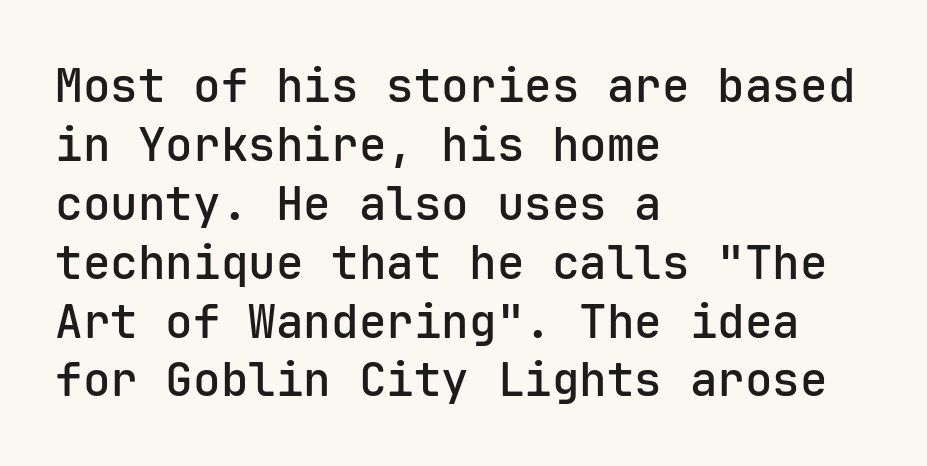
{"serif": "no", "italic": "no", "bold": "semi", "weight": "semibold", "width": "normal", "stroke_contrast": "low", "x_height": "medium", "monospaced": "yes", "underline": "no", "align": "left", "line_spacing": "normal", "line_spacing_ratio": 1.28, "letter_spacing": "normal", "letter_spacing_em": 0.0, "glyph_px": 46}
